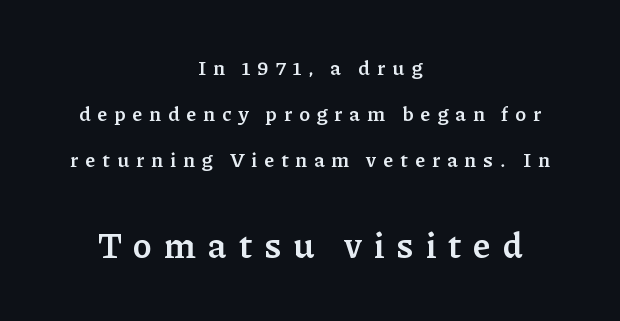
Note: serifs present on the glyphs. Each row of text sits above clean, open space. The passage shown stacks its lines with a broad gap. You could not count columns in this text — the font is proportionally spaced. The later block is typeset at a bigger size than the earlier block. Ascenders rise straight up at ninety degrees.
